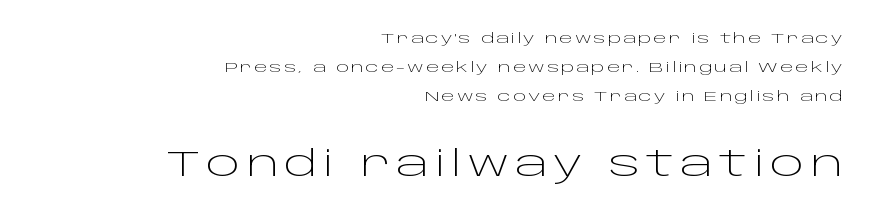
{"serif": "no", "italic": "no", "bold": "no", "weight": "light", "width": "wide", "stroke_contrast": "low", "x_height": "large", "monospaced": "no", "underline": "no", "align": "right", "line_spacing": "loose", "line_spacing_ratio": 2.07, "larger_block": "second", "size_ratio": 2.57, "glyph_px": 36}
